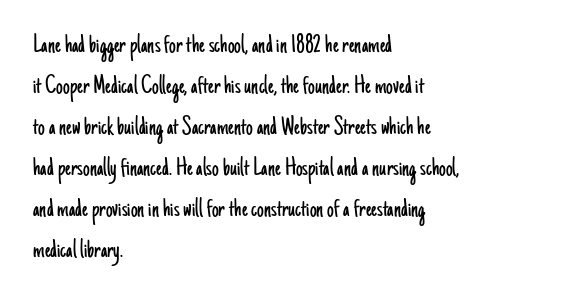
Q: Is the text bold? A: No.
Q: Is the text italic (slanted)? A: No, it is upright.
Q: Is the text underlined? A: No.
Q: How is the paragraph aligned? A: Left-aligned.
Q: Is the spacing between letters normal or unusually wide? A: Normal.
Q: Is the spacing between lines tight, normal or loose? A: Normal.
